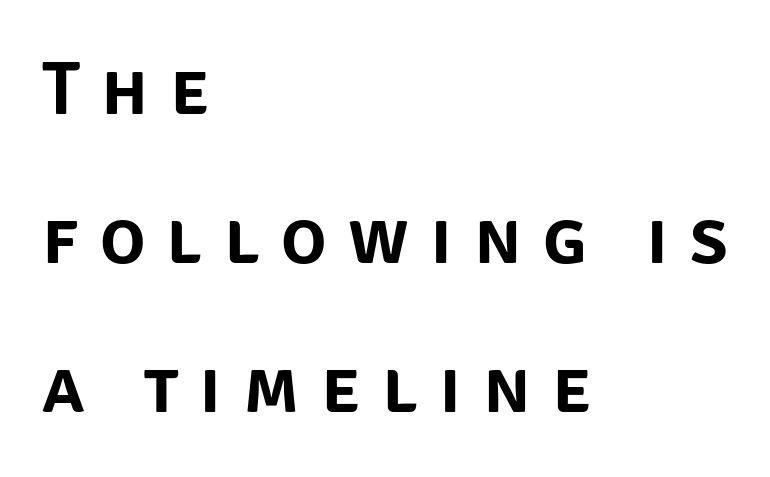
{"serif": "no", "italic": "no", "width": "normal", "stroke_contrast": "low", "x_height": "large", "monospaced": "no", "underline": "no", "align": "left", "line_spacing": "loose", "line_spacing_ratio": 1.96, "letter_spacing": "wide", "letter_spacing_em": 0.28, "glyph_px": 76}
